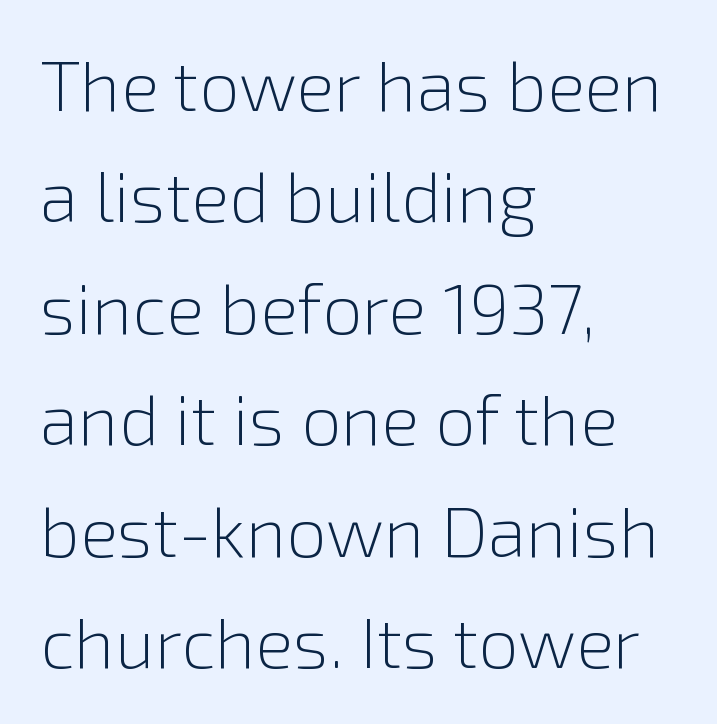
The string is rendered with underlining switched off. Look at the tracking — it's just the regular setting, nothing added. Nope, not italic — everything's standing straight. Unlike a traditional serif, this face leaves its strokes unadorned.
